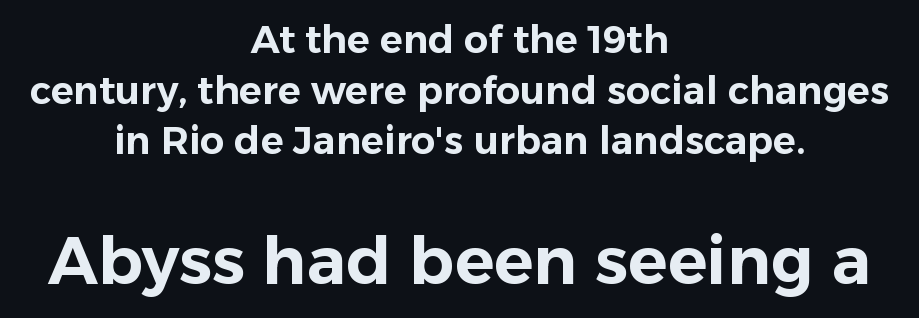
The image shows 66 px sans-serif type, upright; set centered, normal line spacing (1.33x), normal letter spacing, not underlined; the second (bottom) block is 1.74x larger; low stroke contrast and a medium x-height.
